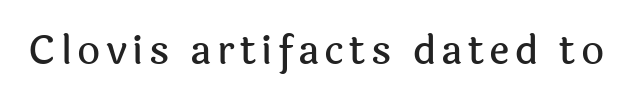
Q: Is the text italic (slanted)? A: No, it is upright.
Q: Is the typeface a serif or a sans-serif typeface? A: Sans-serif.
Q: Is the text underlined? A: No.
Q: Width (condensed, normal, or wide)? A: Normal.
Q: x-height? A: Medium.
Q: Monospaced? A: No.
